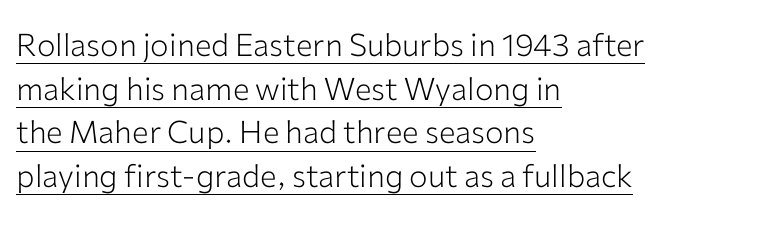
To sum up the face: it is a sans, with no serifs. These lines are rendered in a variable-pitch font. Check the space under the baseline: a stroke is drawn there. This is roman type, the default non-slanted kind. This rendering leaves character spacing at its baseline value. The rendering anchors every line to the left-hand side.
